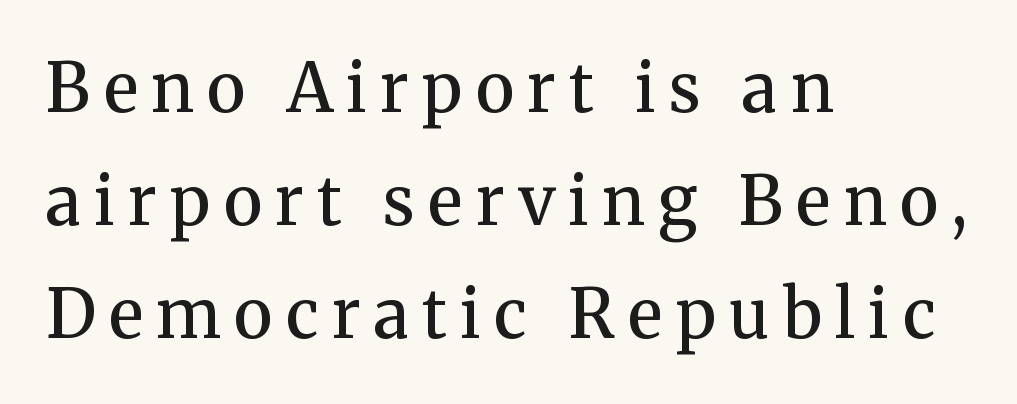
{"serif": "yes", "italic": "no", "bold": "semi", "weight": "semibold", "width": "normal", "stroke_contrast": "medium", "x_height": "medium", "monospaced": "no", "underline": "no", "align": "left", "line_spacing": "normal", "line_spacing_ratio": 1.69, "letter_spacing": "wide", "letter_spacing_em": 0.2, "glyph_px": 67}
